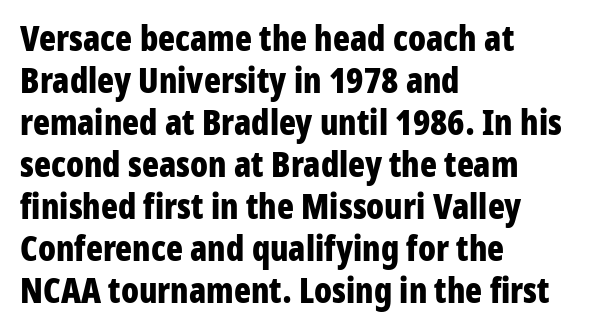
Q: Is the text bold? A: Yes.
Q: Is the text italic (slanted)? A: No, it is upright.
Q: Is the typeface a serif or a sans-serif typeface? A: Sans-serif.
Q: Is the text underlined? A: No.
Q: How is the paragraph aligned? A: Left-aligned.
Q: Is the spacing between letters normal or unusually wide? A: Normal.
Q: Width (condensed, normal, or wide)? A: Condensed.
Q: Stroke contrast? A: Low.
Q: x-height? A: Medium.
Q: Monospaced? A: No.
